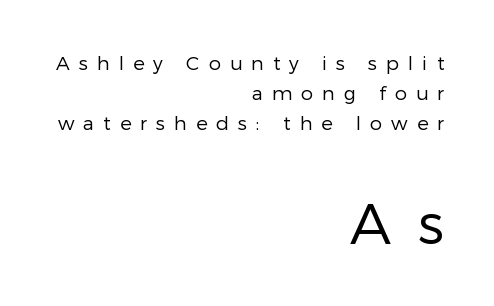
{"serif": "no", "italic": "no", "bold": "no", "weight": "regular", "width": "normal", "stroke_contrast": "low", "x_height": "medium", "monospaced": "no", "underline": "no", "align": "right", "line_spacing": "normal", "line_spacing_ratio": 1.58, "letter_spacing": "wide", "letter_spacing_em": 0.48, "larger_block": "second", "size_ratio": 3.0, "glyph_px": 57}
